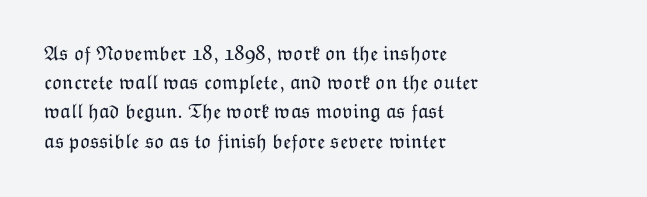
{"italic": "no", "bold": "no", "underline": "no", "align": "left", "line_spacing": "normal", "line_spacing_ratio": 1.39, "letter_spacing": "normal", "letter_spacing_em": 0.0, "glyph_px": 21}
